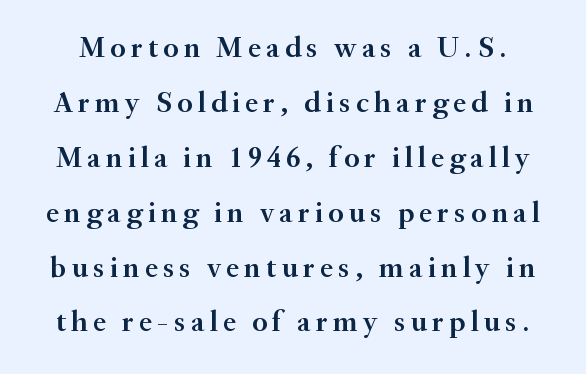
The image shows 30 px semibold serif type, upright; set line spacing 1.83x, not underlined; medium stroke contrast and a small x-height.
